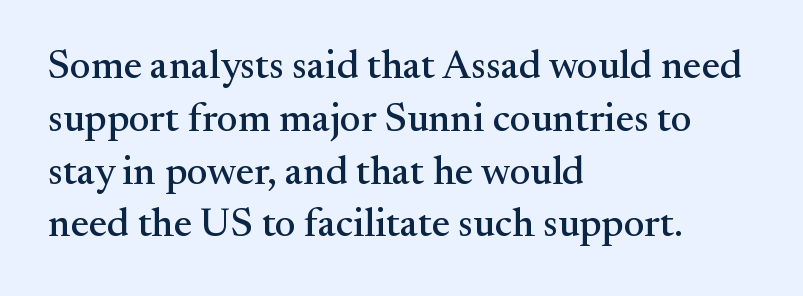
Q: Is the text italic (slanted)? A: No, it is upright.
Q: Is the typeface a serif or a sans-serif typeface? A: Serif.
Q: Is the text underlined? A: No.
Q: How is the paragraph aligned? A: Left-aligned.
Q: Is the spacing between letters normal or unusually wide? A: Normal.
Q: Is the spacing between lines tight, normal or loose? A: Normal.
Q: Width (condensed, normal, or wide)? A: Normal.
Q: Stroke contrast? A: Medium.
Q: x-height? A: Small.
Q: Monospaced? A: No.
